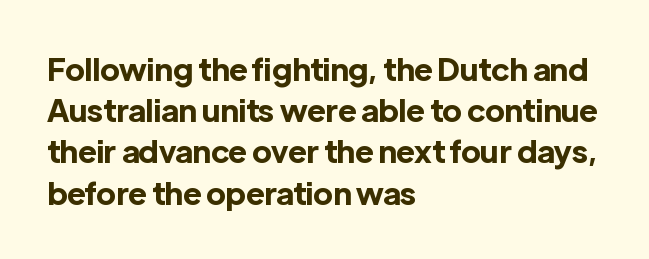
{"serif": "no", "italic": "no", "bold": "yes", "weight": "bold", "width": "normal", "x_height": "medium", "monospaced": "no", "underline": "no", "align": "left", "line_spacing": "normal", "line_spacing_ratio": 1.33, "letter_spacing": "normal", "letter_spacing_em": 0.0, "glyph_px": 31}
